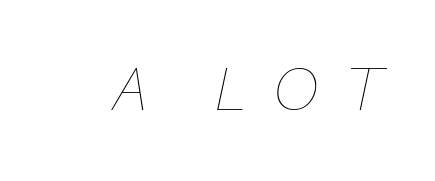
The weight would be labelled regular, book, light, or lighter still. Check the space under the baseline: it is left empty. Compared with ordinary roman type, these characters are visibly tilted. The letters are spread apart with noticeably loose tracking. Proportional: the letters do not fall into vertical columns.
